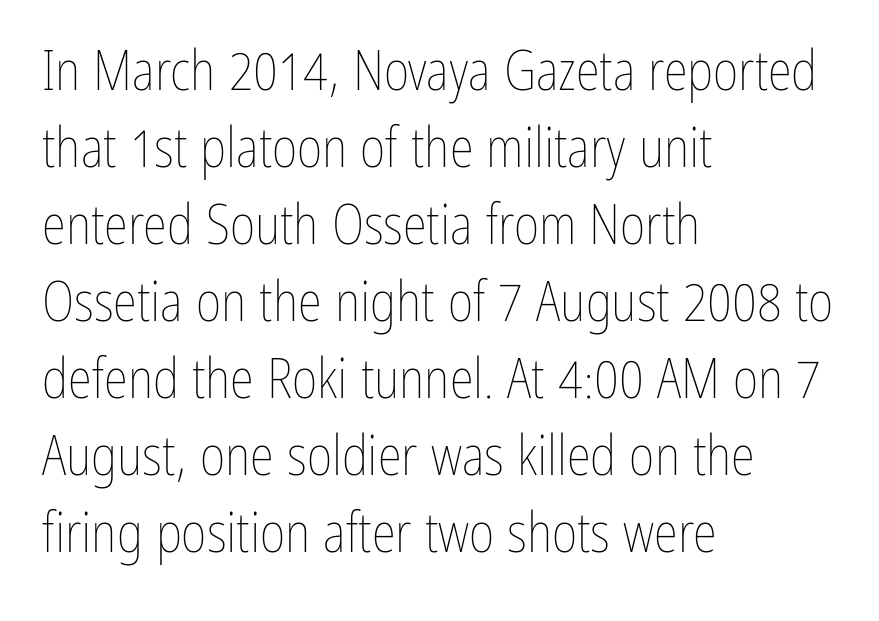
The image shows 55 px thin, condensed type, upright; set left-aligned, normal line spacing (1.4x), normal letter spacing, not underlined; low stroke contrast and a medium x-height.
